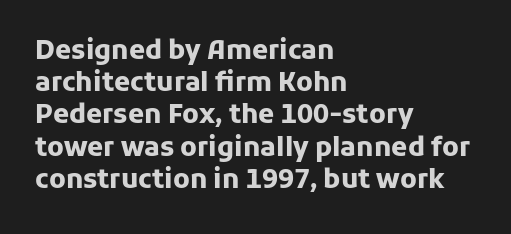
Descenders hang freely into open space. Rendered with straight, roman letterforms. The strokes are fattened all the way to bold. This rendering uses left alignment, leaving the right contour irregular.
